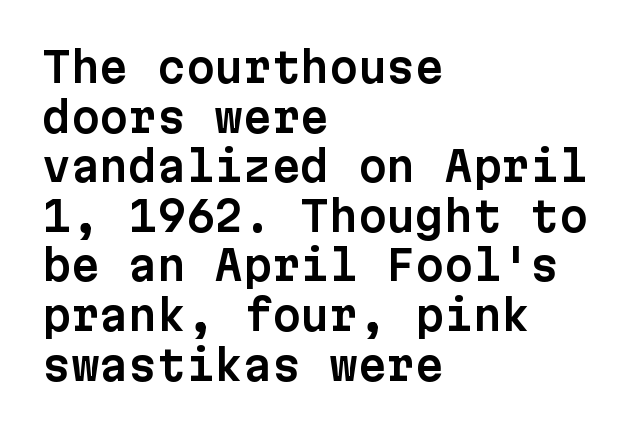
Q: Is the text italic (slanted)? A: No, it is upright.
Q: Is the typeface a serif or a sans-serif typeface? A: Sans-serif.
Q: Is the text underlined? A: No.
Q: How is the paragraph aligned? A: Left-aligned.
Q: Is the spacing between letters normal or unusually wide? A: Normal.
Q: Width (condensed, normal, or wide)? A: Normal.
Q: Stroke contrast? A: Low.
Q: x-height? A: Medium.
Q: Monospaced? A: Yes.
